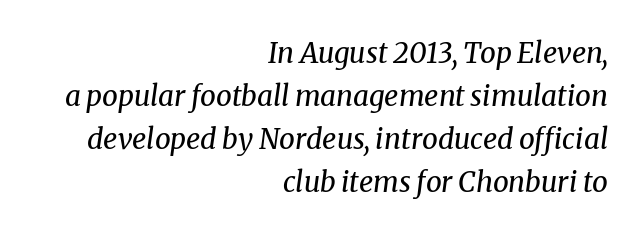
Q: Is the text bold? A: No.
Q: Is the text italic (slanted)? A: Yes, it leans right by about 8 degrees.
Q: Is the typeface a serif or a sans-serif typeface? A: Serif.
Q: Is the text underlined? A: No.
Q: How is the paragraph aligned? A: Right-aligned.
Q: Is the spacing between letters normal or unusually wide? A: Normal.
Q: Is the spacing between lines tight, normal or loose? A: Normal.
Q: Width (condensed, normal, or wide)? A: Normal.
Q: Stroke contrast? A: Medium.
Q: x-height? A: Medium.
Q: Monospaced? A: No.
